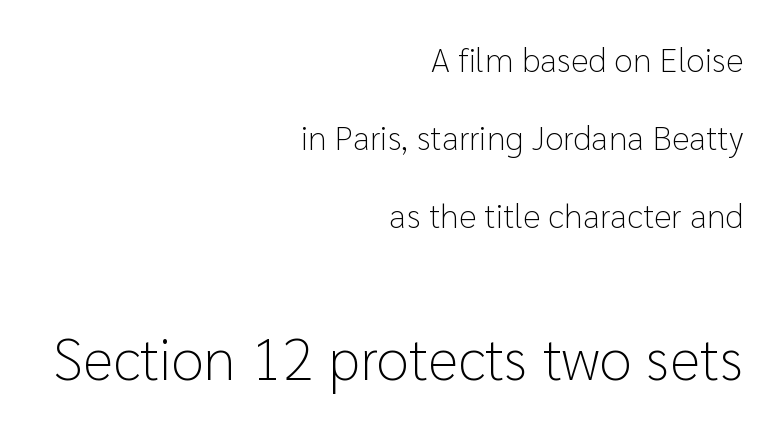
The image shows 59 px light sans-serif type, upright; set right-aligned, loose line spacing (2.29x), normal letter spacing, not underlined; the second (bottom) block is 1.74x larger; low stroke contrast and a medium x-height.
